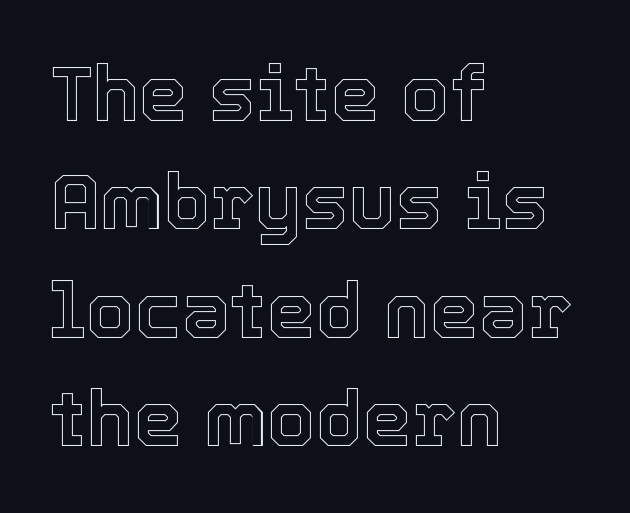
The image shows 78 px text type, upright; set left-aligned, normal line spacing (1.39x), normal letter spacing, not underlined; a medium x-height.
